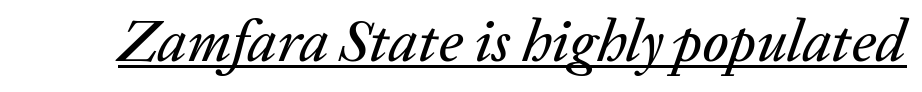
The image shows 59 px text type, italic (leaning right); set normal letter spacing, underlined; low stroke contrast and a medium x-height.
